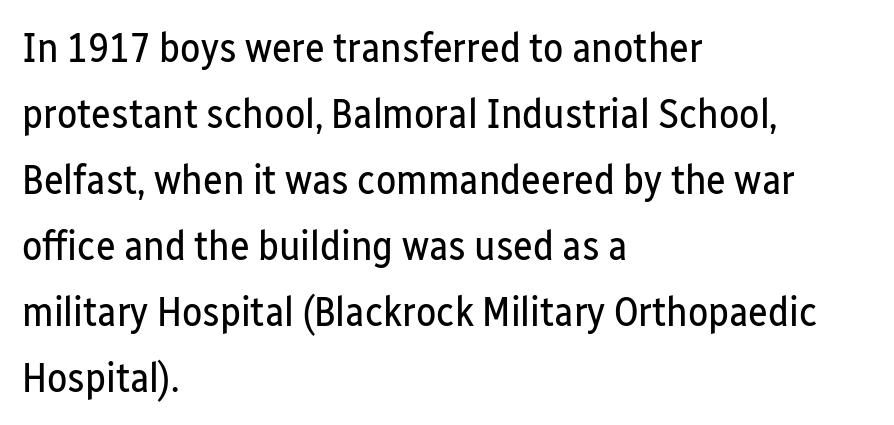
The image shows 42 px regular-weight, condensed sans-serif type, upright; set left-aligned, normal line spacing (1.57x), normal letter spacing, not underlined; low stroke contrast and a medium x-height.
